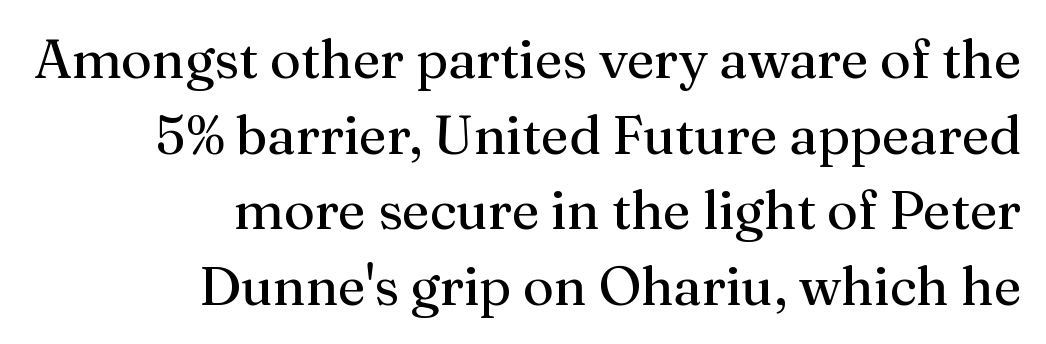
The space directly below the letters is spotless. In terms of letterform style, serifs are clearly present. Posture: vertical. What stands out about the letter spacing? Nothing — it is the standard amount. The rendering uses natural spacing where letterforms have individual widths. Teacher's note: observe the even right margin — that is flush-right alignment.
